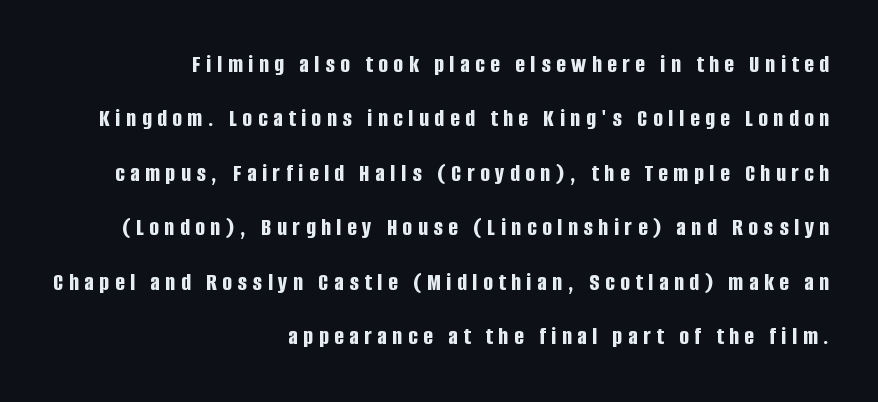
The image shows 25 px bold type, upright; set right-aligned, loose line spacing (2.18x), unusually wide letter spacing (+0.23 em), not underlined.
